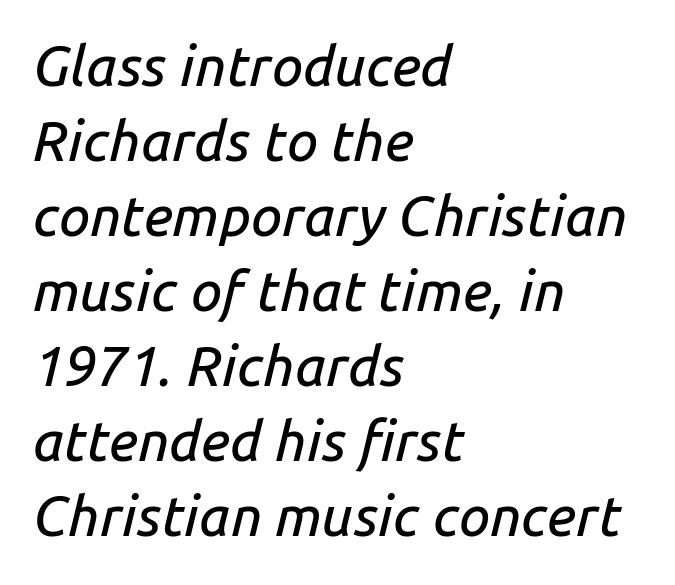
Q: Is the text italic (slanted)? A: Yes, it leans right by about 14 degrees.
Q: Is the text underlined? A: No.
Q: How is the paragraph aligned? A: Left-aligned.
Q: Is the spacing between letters normal or unusually wide? A: Normal.
Q: Is the spacing between lines tight, normal or loose? A: Normal.
Q: Width (condensed, normal, or wide)? A: Normal.
Q: Stroke contrast? A: Low.
Q: x-height? A: Medium.
Q: Monospaced? A: No.
